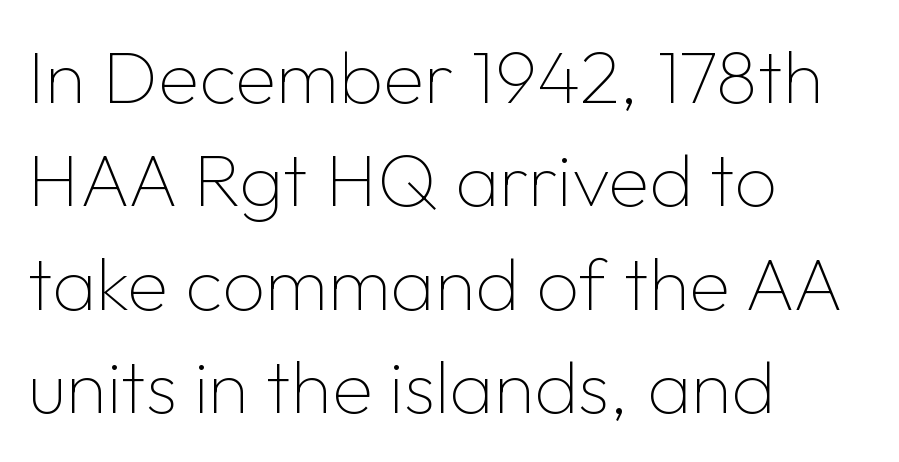
Q: Is the text bold? A: No.
Q: Is the text italic (slanted)? A: No, it is upright.
Q: Is the typeface a serif or a sans-serif typeface? A: Sans-serif.
Q: Is the text underlined? A: No.
Q: How is the paragraph aligned? A: Left-aligned.
Q: Is the spacing between letters normal or unusually wide? A: Normal.
Q: Is the spacing between lines tight, normal or loose? A: Normal.
Q: Width (condensed, normal, or wide)? A: Normal.
Q: Stroke contrast? A: Low.
Q: x-height? A: Medium.
Q: Monospaced? A: No.
